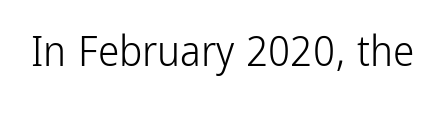
{"serif": "no", "italic": "no", "bold": "no", "weight": "light", "width": "condensed", "stroke_contrast": "low", "x_height": "medium", "monospaced": "no", "underline": "no", "letter_spacing": "normal", "letter_spacing_em": 0.0, "glyph_px": 43}
